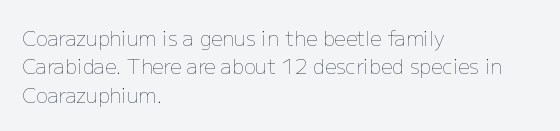
Glyph-to-glyph distance matches everyday printed text. One glance says typical: line gaps are just what's usual. A bare baseline throughout the passage. Does the lettering tilt? It doesn't — this is upright.
